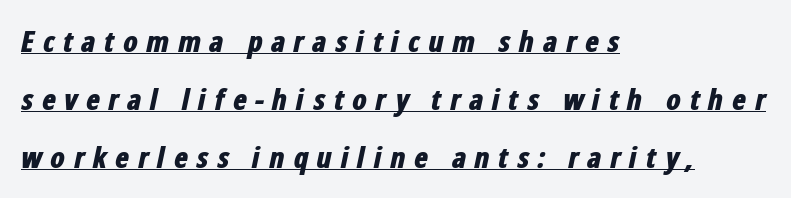
{"italic": "yes", "lean": "right", "slant_degrees": 12, "bold": "yes", "weight": "bold", "width": "condensed", "stroke_contrast": "low", "x_height": "medium", "monospaced": "no", "underline": "yes", "align": "left", "line_spacing": "loose", "line_spacing_ratio": 2.0, "letter_spacing": "wide", "letter_spacing_em": 0.28, "glyph_px": 29}
